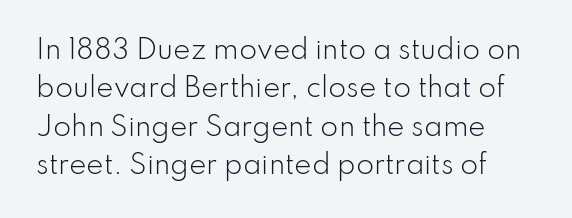
Leftover space on each line is placed entirely after the last word. The font sits on the lighter half of the weight spectrum, regular included. Here the glyphs are tracked normally, forming tight word shapes. Evenly set lines give the paragraph a standard silhouette. The area under the type is left untouched. The letters stand upright; this is a roman face.
